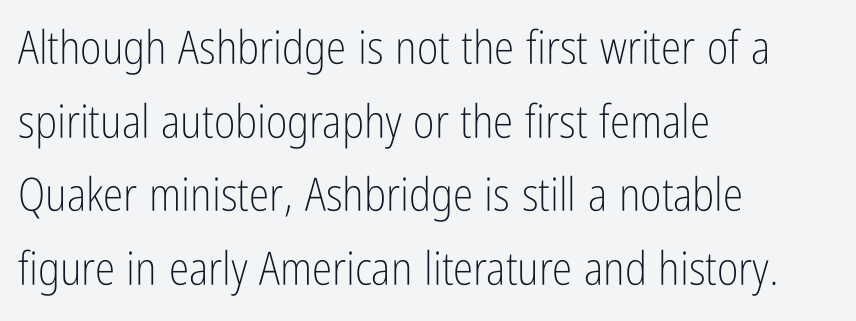
Q: Is the text bold? A: No.
Q: Is the text italic (slanted)? A: No, it is upright.
Q: Is the typeface a serif or a sans-serif typeface? A: Sans-serif.
Q: Is the text underlined? A: No.
Q: How is the paragraph aligned? A: Left-aligned.
Q: Is the spacing between letters normal or unusually wide? A: Normal.
Q: Is the spacing between lines tight, normal or loose? A: Normal.
Q: Width (condensed, normal, or wide)? A: Condensed.
Q: Stroke contrast? A: Low.
Q: x-height? A: Medium.
Q: Monospaced? A: No.
